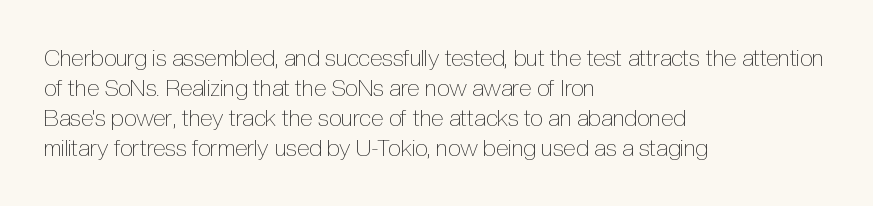
{"italic": "no", "bold": "no", "underline": "no", "align": "left", "line_spacing": "normal", "line_spacing_ratio": 1.3, "letter_spacing": "normal", "letter_spacing_em": 0.0, "glyph_px": 23}
